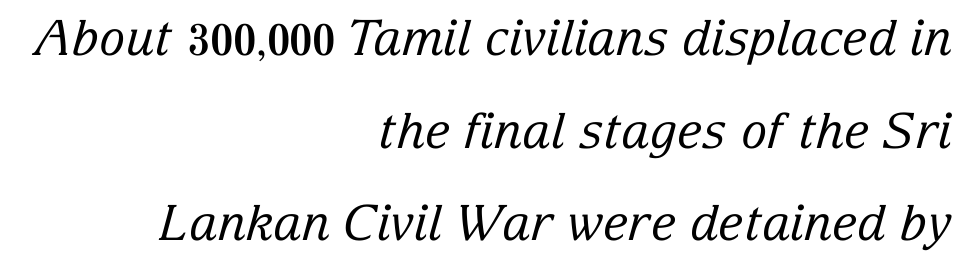
The string is rendered with underlining switched off. Weight: regular or lighter. Would a proofreader flag this as italicized? Yes. The typesetter chose a ragged-left arrangement here.
